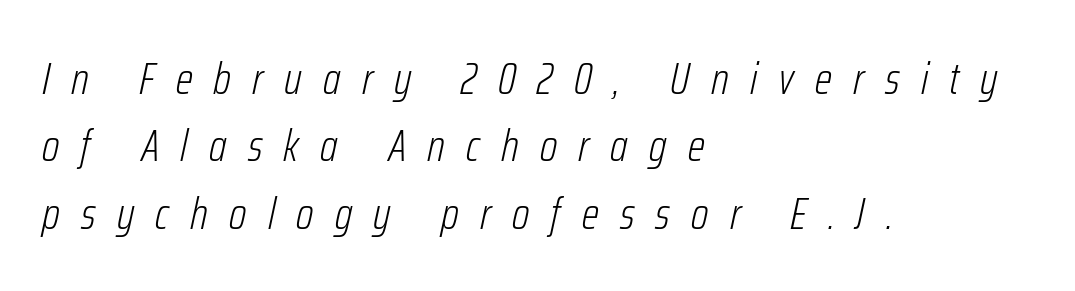
{"italic": "yes", "lean": "right", "slant_degrees": 12, "bold": "no", "weight": "light", "width": "condensed", "stroke_contrast": "low", "x_height": "medium", "monospaced": "no", "underline": "no", "align": "left", "line_spacing": "normal", "line_spacing_ratio": 1.5, "letter_spacing": "wide", "letter_spacing_em": 0.47, "glyph_px": 45}
